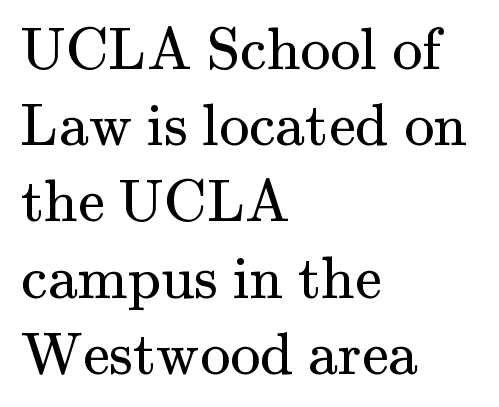
The image shows 60 px regular-weight serif type, upright; set left-aligned, normal line spacing (1.27x), normal letter spacing, not underlined; medium stroke contrast and a small x-height.
